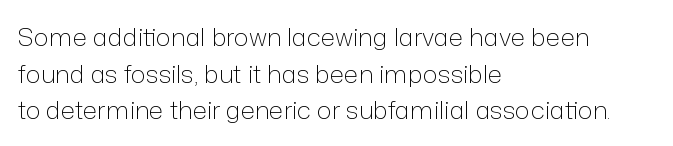
Q: Is the text bold? A: No.
Q: Is the text italic (slanted)? A: No, it is upright.
Q: Is the text underlined? A: No.
Q: How is the paragraph aligned? A: Left-aligned.
Q: Is the spacing between letters normal or unusually wide? A: Normal.
Q: Is the spacing between lines tight, normal or loose? A: Normal.
